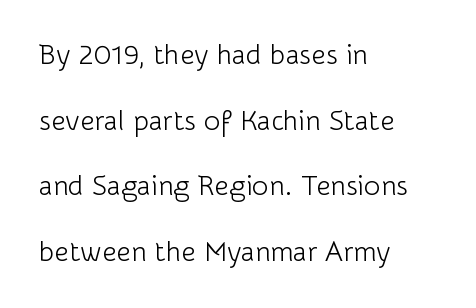
Each letter keeps its own natural width here, so spacing adapts to shape. Bold? No — there's no thickening of the strokes. It's the straight-up-and-down kind of type. Letterform terminals end flat and unadorned throughout the passage. Underlining? Definitely not there.
